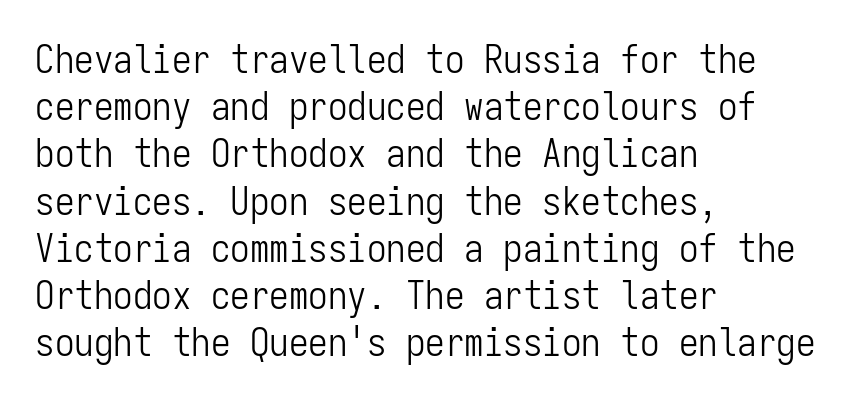
Q: Is the text bold? A: No.
Q: Is the text italic (slanted)? A: No, it is upright.
Q: Is the typeface a serif or a sans-serif typeface? A: Sans-serif.
Q: Is the text underlined? A: No.
Q: How is the paragraph aligned? A: Left-aligned.
Q: Is the spacing between letters normal or unusually wide? A: Normal.
Q: Width (condensed, normal, or wide)? A: Condensed.
Q: Stroke contrast? A: Low.
Q: x-height? A: Medium.
Q: Monospaced? A: Yes.
